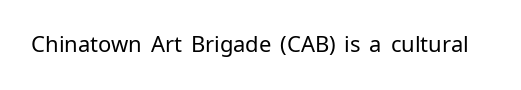
Q: Is the text bold? A: No.
Q: Is the text italic (slanted)? A: No, it is upright.
Q: Is the text underlined? A: No.
Q: Is the spacing between letters normal or unusually wide? A: Normal.
